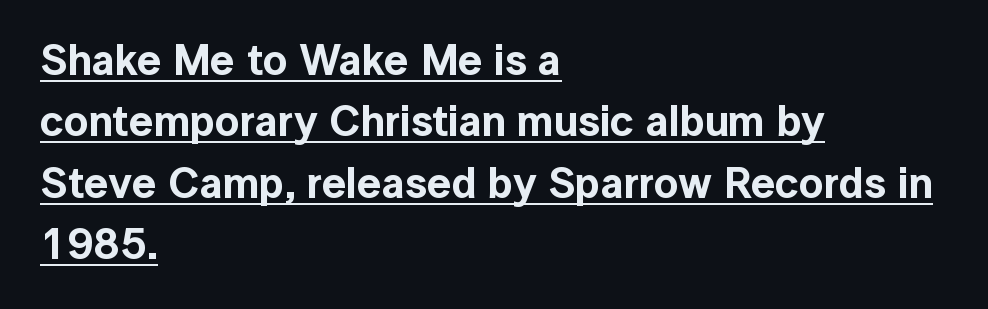
{"serif": "no", "italic": "no", "width": "normal", "x_height": "medium", "monospaced": "no", "underline": "yes", "align": "left", "line_spacing": "normal", "line_spacing_ratio": 1.43, "letter_spacing": "normal", "letter_spacing_em": 0.0, "glyph_px": 43}
